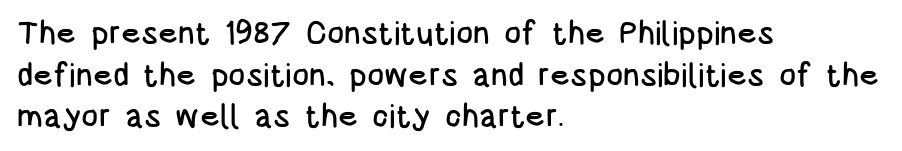
Q: Is the text italic (slanted)? A: No, it is upright.
Q: Is the typeface a serif or a sans-serif typeface? A: Sans-serif.
Q: Is the text underlined? A: No.
Q: How is the paragraph aligned? A: Left-aligned.
Q: Is the spacing between letters normal or unusually wide? A: Normal.
Q: Is the spacing between lines tight, normal or loose? A: Normal.
Q: Width (condensed, normal, or wide)? A: Condensed.
Q: Stroke contrast? A: Low.
Q: x-height? A: Large.
Q: Monospaced? A: No.
